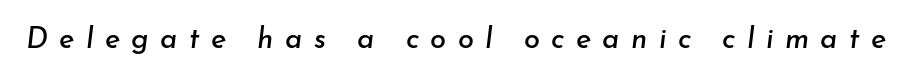
The image shows 29 px text type, italic (leaning right); set unusually wide letter spacing (+0.39 em), not underlined; low stroke contrast and a small x-height.
